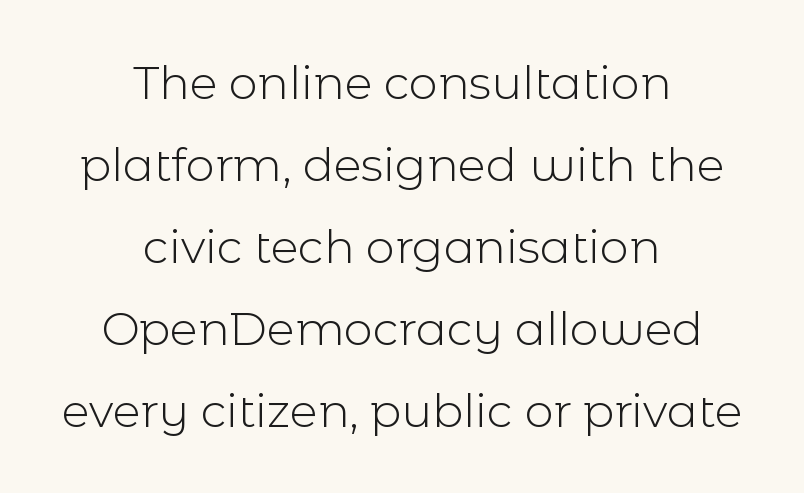
Q: Is the text bold? A: No.
Q: Is the text italic (slanted)? A: No, it is upright.
Q: Is the typeface a serif or a sans-serif typeface? A: Sans-serif.
Q: Is the text underlined? A: No.
Q: How is the paragraph aligned? A: Centered.
Q: Is the spacing between letters normal or unusually wide? A: Normal.
Q: Width (condensed, normal, or wide)? A: Normal.
Q: x-height? A: Medium.
Q: Monospaced? A: No.
